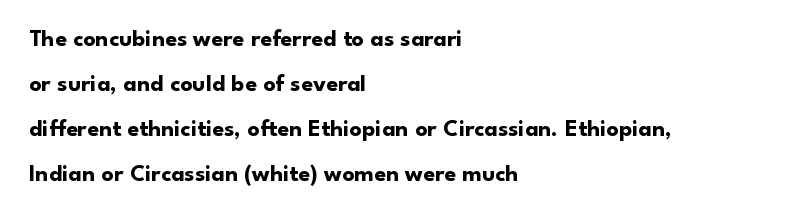
The image shows 24 px bold type, upright; set left-aligned, line spacing 1.87x, normal letter spacing, not underlined.
